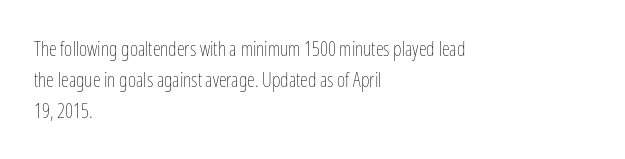
Between one letter and the next there's only the usual sliver of space. Letters rest on an invisible, unmarked baseline. Does the copy run flush right? No — it runs flush left. Nothing heavy about these letters — not bold at all.
